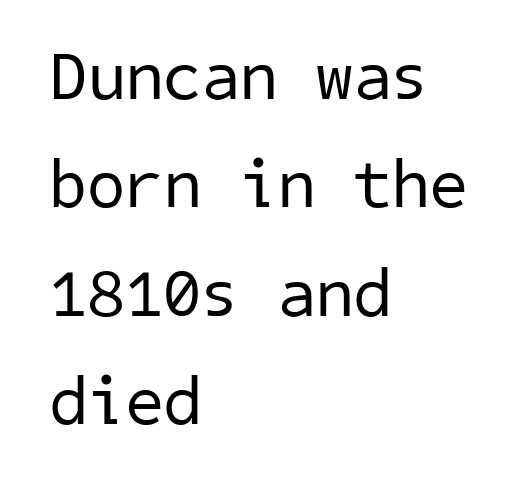
The image shows 69 px regular-weight sans-serif type; set left-aligned, normal line spacing (1.57x), normal letter spacing, not underlined; low stroke contrast and a medium x-height.
